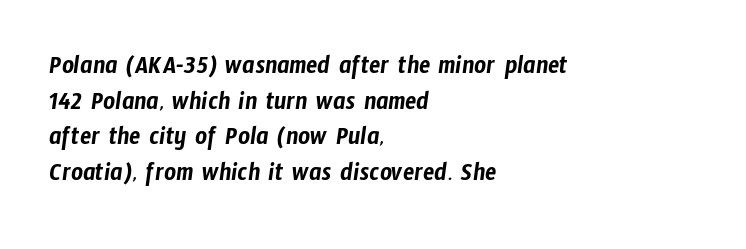
Underlining? Definitely not there. Line starts are locked; line ends wander. This rendering leaves character spacing at its baseline value. Evenly set lines give the paragraph a standard silhouette.
